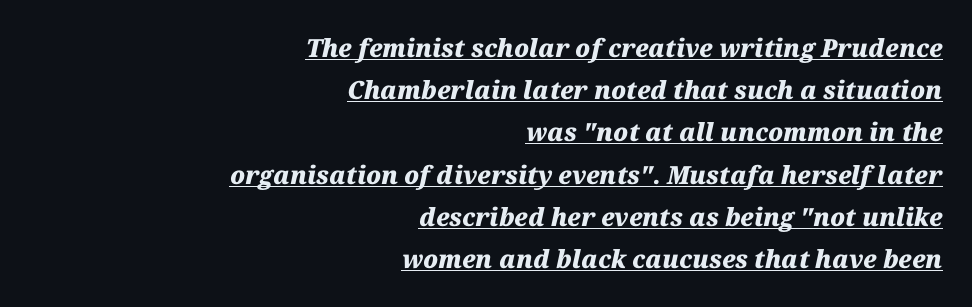
{"italic": "yes", "lean": "right", "slant_degrees": 12, "bold": "yes", "underline": "yes", "align": "right", "line_spacing": "normal", "line_spacing_ratio": 1.69, "letter_spacing": "normal", "letter_spacing_em": 0.0, "glyph_px": 25}
